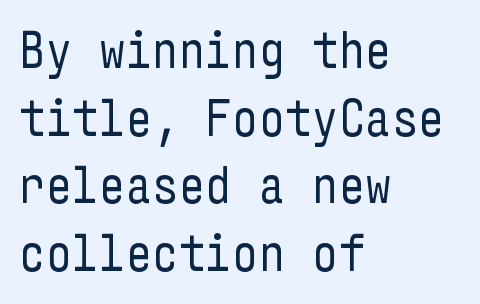
The image shows 52 px regular-weight, condensed sans-serif type, upright; set left-aligned, normal line spacing (1.3x), normal letter spacing, not underlined; low stroke contrast and a medium x-height.
